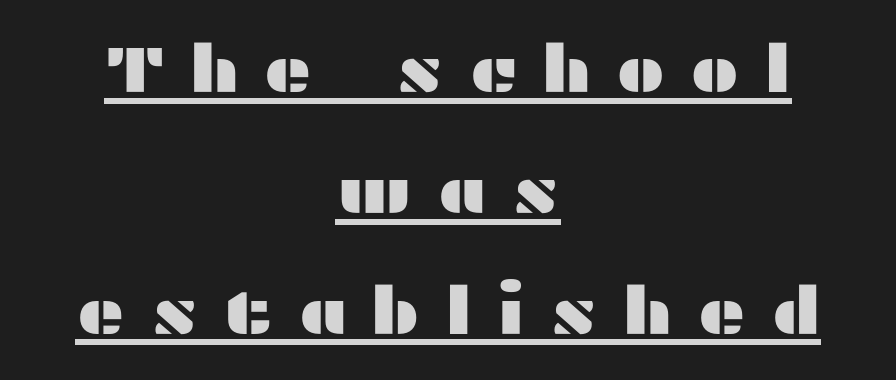
{"serif": "no", "italic": "no", "width": "wide", "stroke_contrast": "medium", "x_height": "medium", "monospaced": "no", "underline": "yes", "align": "center", "line_spacing_ratio": 1.83, "letter_spacing": "wide", "letter_spacing_em": 0.37, "glyph_px": 66}
